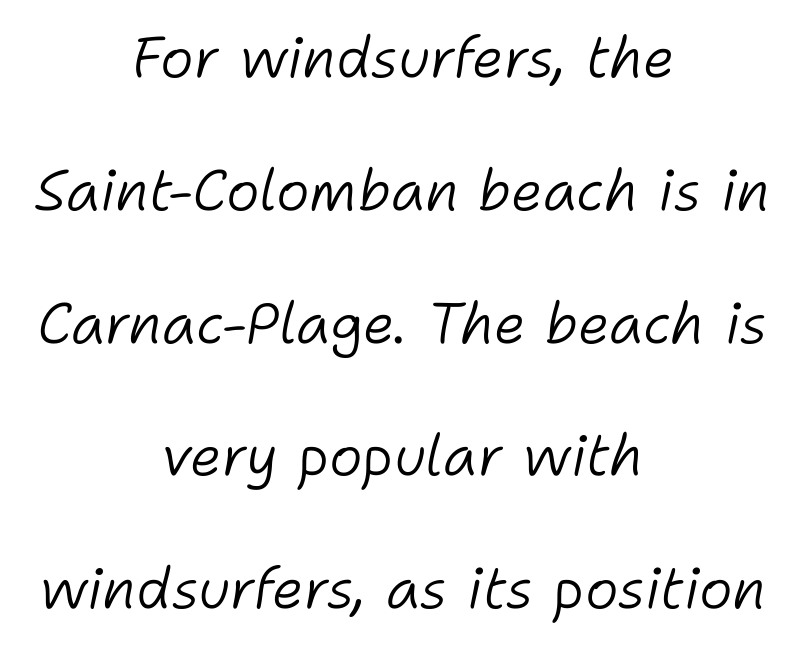
Words float on clear page, feet unadorned. The typesetting does not lean heavy: it is not bold. Here the designer chose a conventional face with non-uniform glyph widths. Widely set lines give the paragraph a tall, airy silhouette.
